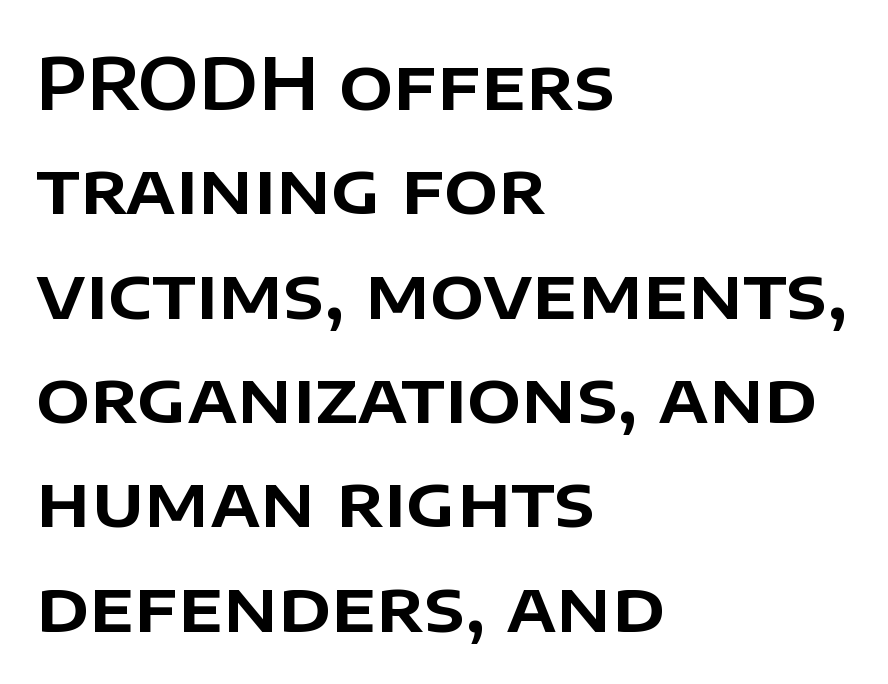
Words float on clear page, feet unadorned. The text block is weighted toward the left margin, trailing off unevenly rightward. The face used here is a sans, in the tradition of grotesques and geometrics. The typography opts for an upright posture over an oblique one. The letterforms sit shoulder to shoulder at normal distance.
